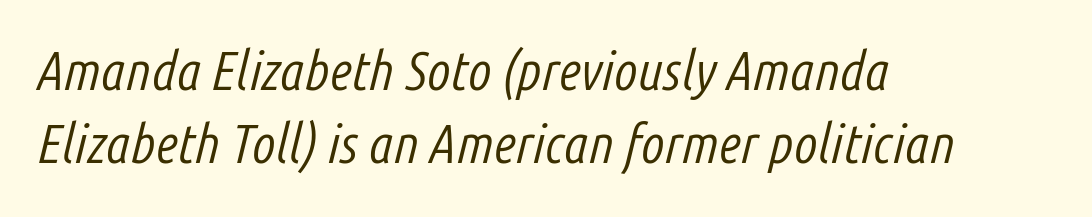
The image shows 55 px light, condensed type, italic (leaning right); set left-aligned, normal line spacing (1.33x), normal letter spacing, not underlined; low stroke contrast and a medium x-height.
